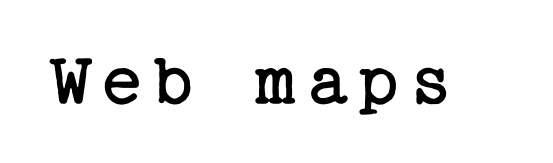
The image shows 77 px regular-weight serif type, upright; set not underlined; low stroke contrast and a medium x-height.
